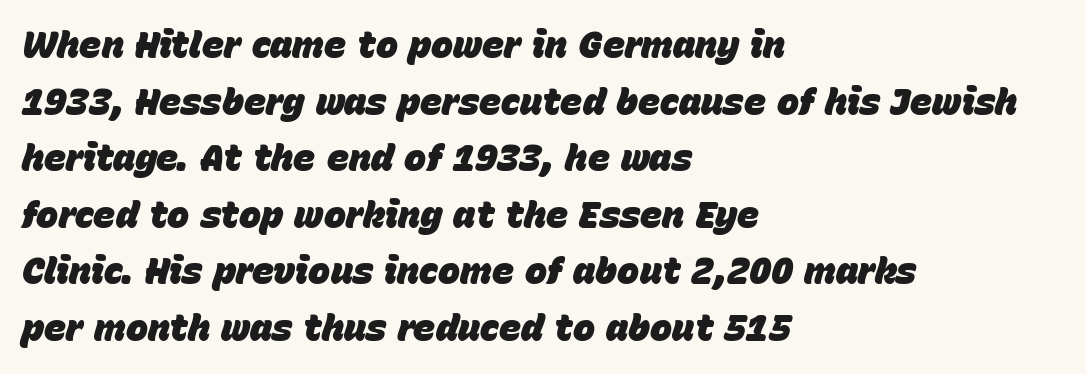
{"italic": "yes", "lean": "right", "slant_degrees": 15, "bold": "yes", "weight": "heavy", "width": "normal", "stroke_contrast": "low", "x_height": "large", "monospaced": "no", "underline": "no", "align": "left", "line_spacing": "normal", "line_spacing_ratio": 1.53, "letter_spacing": "normal", "letter_spacing_em": 0.0, "glyph_px": 37}
